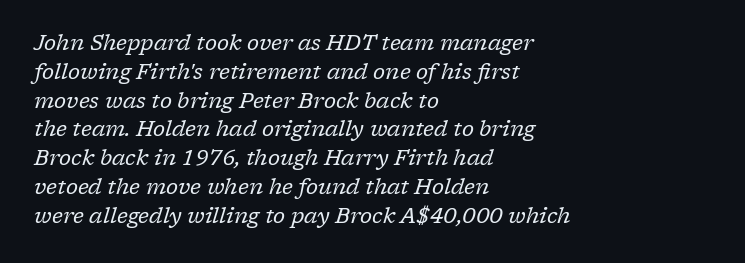
{"italic": "yes", "lean": "right", "slant_degrees": 17, "bold": "no", "underline": "no", "align": "left", "line_spacing": "normal", "line_spacing_ratio": 1.37, "letter_spacing": "normal", "letter_spacing_em": 0.0, "glyph_px": 21}
